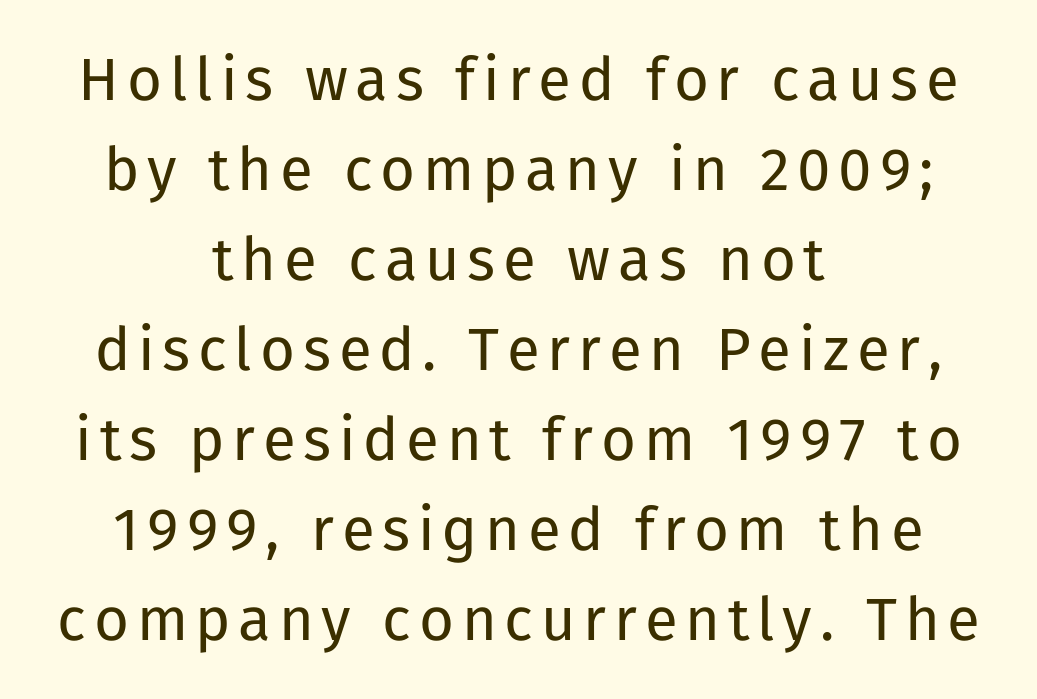
Q: Is the text bold? A: No.
Q: Is the text italic (slanted)? A: No, it is upright.
Q: Is the typeface a serif or a sans-serif typeface? A: Sans-serif.
Q: Is the text underlined? A: No.
Q: How is the paragraph aligned? A: Centered.
Q: Is the spacing between lines tight, normal or loose? A: Normal.
Q: Width (condensed, normal, or wide)? A: Normal.
Q: Stroke contrast? A: Low.
Q: x-height? A: Medium.
Q: Monospaced? A: No.
